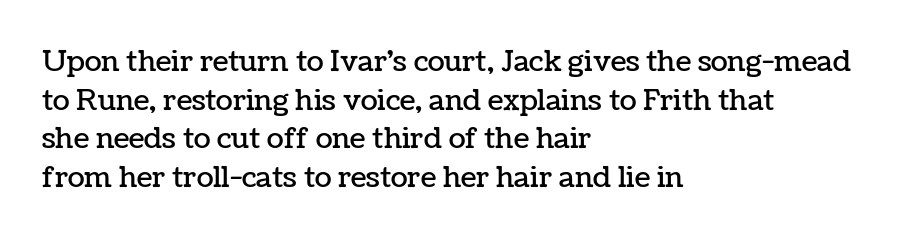
The image shows 28 px text type, upright; set left-aligned, normal line spacing (1.38x), normal letter spacing, not underlined; low stroke contrast and a medium x-height.
